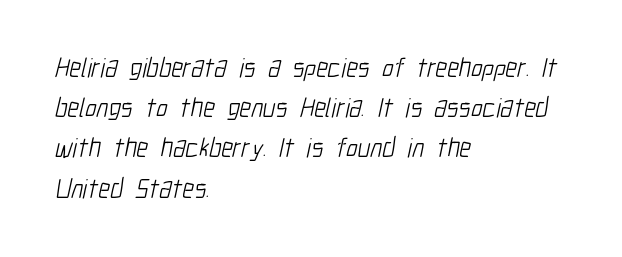
The vertical gap from one line to the next is medium. This rendering leaves character spacing at its baseline value. Just letters on the line, the space beneath them empty. Reading down the block, your eye returns to a fixed left position each line. Is this a heavy cut? Hardly; it is regular or lighter.
